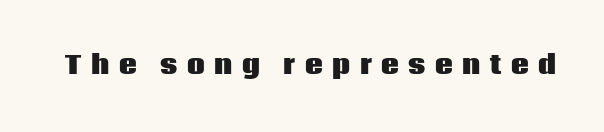
{"italic": "no", "bold": "yes", "underline": "no", "letter_spacing": "wide", "letter_spacing_em": 0.38, "glyph_px": 25}
